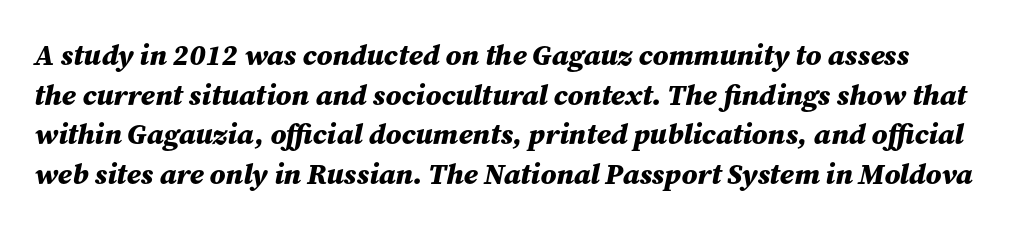
{"italic": "yes", "lean": "right", "slant_degrees": 12, "bold": "yes", "weight": "bold", "width": "normal", "stroke_contrast": "medium", "x_height": "medium", "monospaced": "no", "underline": "no", "line_spacing": "normal", "line_spacing_ratio": 1.37, "letter_spacing": "normal", "letter_spacing_em": 0.0, "glyph_px": 29}
